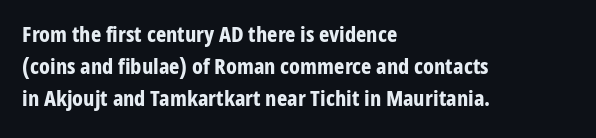
{"italic": "no", "bold": "yes", "underline": "no", "align": "left", "line_spacing": "normal", "line_spacing_ratio": 1.46, "letter_spacing": "normal", "letter_spacing_em": 0.0, "glyph_px": 22}
